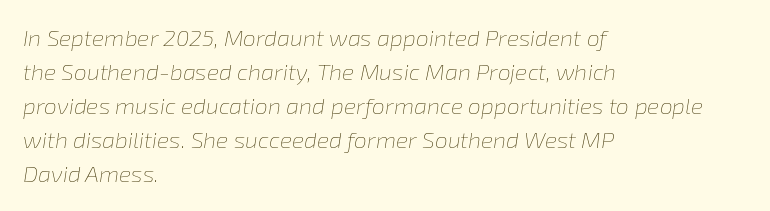
The image shows 23 px text type, italic (leaning right); set left-aligned, normal line spacing (1.48x), normal letter spacing, not underlined.
